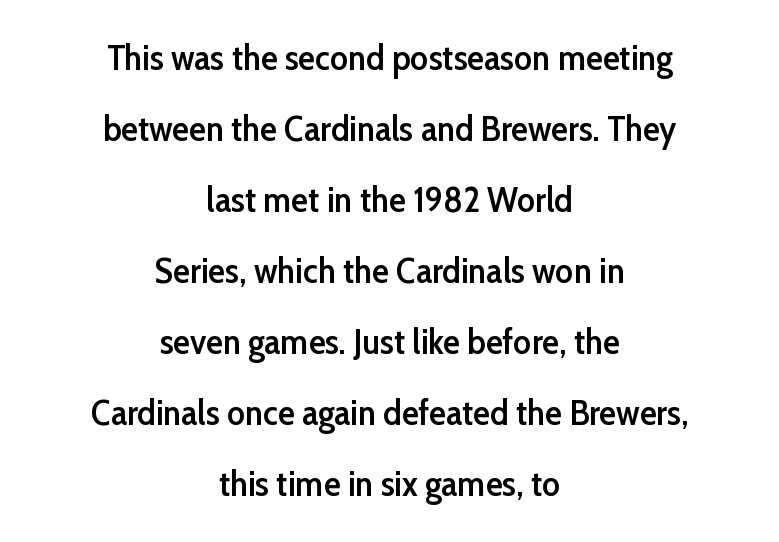
How would I describe the line gaps? Wide and relaxed. The face used here is proportionally spaced, like ordinary book or web type. The glyphs in this specimen are sans serif. Every character sits straight up, as roman type does. The horizontal fit of the characters is conventional and even. Bare-footed words on every line.
